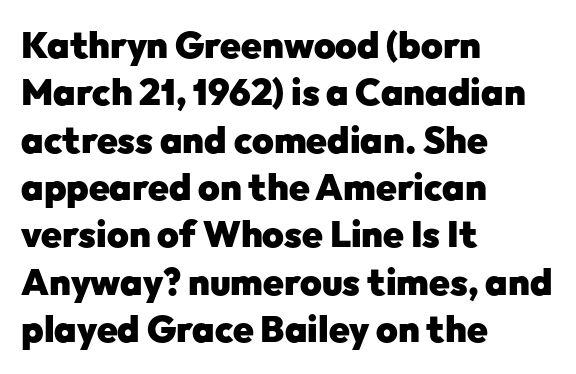
{"serif": "no", "italic": "no", "bold": "yes", "weight": "heavy", "width": "normal", "stroke_contrast": "low", "x_height": "medium", "monospaced": "no", "underline": "no", "align": "left", "line_spacing": "normal", "line_spacing_ratio": 1.28, "letter_spacing": "normal", "letter_spacing_em": 0.0, "glyph_px": 37}
